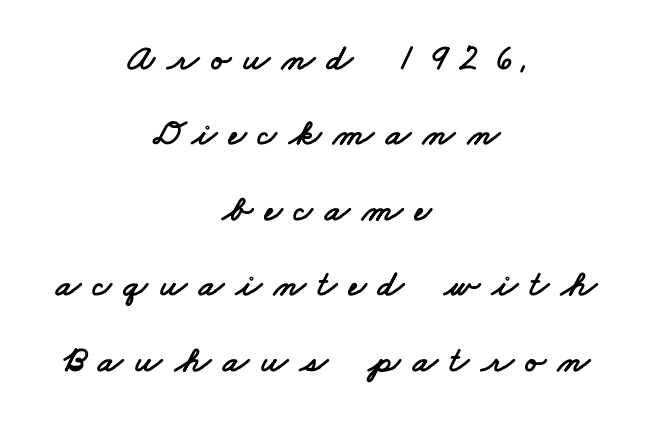
Q: Is the typeface a serif or a sans-serif typeface? A: Sans-serif.
Q: Is the text underlined? A: No.
Q: How is the paragraph aligned? A: Centered.
Q: Is the spacing between letters normal or unusually wide? A: Unusually wide.
Q: Is the spacing between lines tight, normal or loose? A: Loose.
Q: Width (condensed, normal, or wide)? A: Wide.
Q: Stroke contrast? A: Low.
Q: x-height? A: Small.
Q: Monospaced? A: No.
